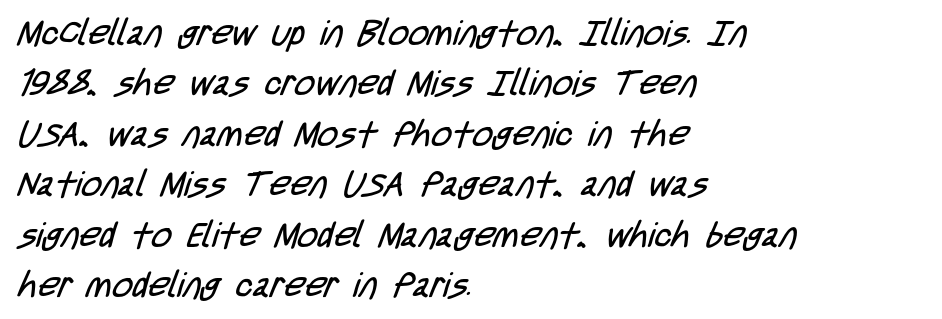
The image shows 35 px regular-weight, condensed sans-serif type; set left-aligned, normal line spacing (1.44x), normal letter spacing, not underlined; low stroke contrast and a large x-height.
